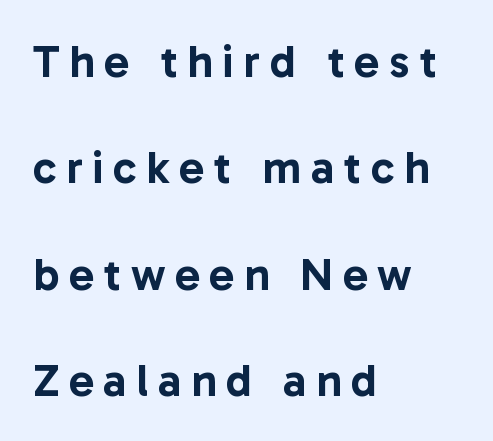
The image shows 46 px sans-serif type, upright; set left-aligned, loose line spacing (2.31x), unusually wide letter spacing (+0.21 em), not underlined; low stroke contrast and a medium x-height.
